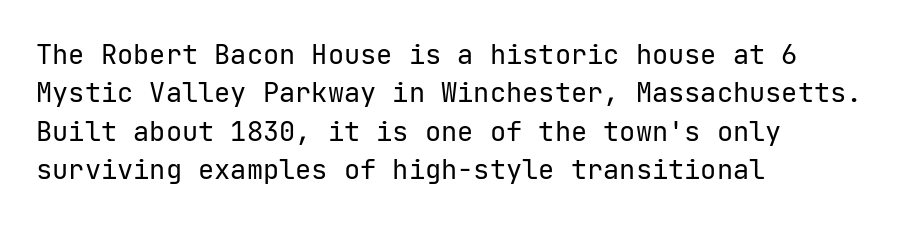
Q: Is the text bold? A: No.
Q: Is the text italic (slanted)? A: No, it is upright.
Q: Is the text underlined? A: No.
Q: How is the paragraph aligned? A: Left-aligned.
Q: Is the spacing between letters normal or unusually wide? A: Normal.
Q: Is the spacing between lines tight, normal or loose? A: Normal.
